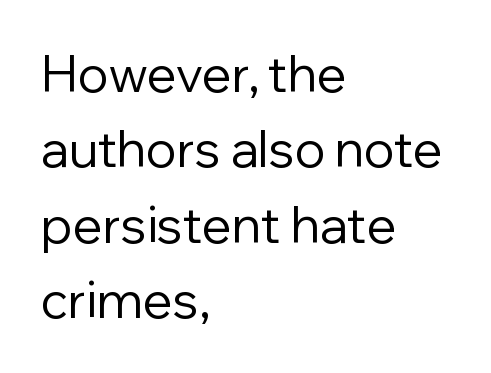
Q: Is the text bold? A: No.
Q: Is the text italic (slanted)? A: No, it is upright.
Q: Is the typeface a serif or a sans-serif typeface? A: Sans-serif.
Q: Is the text underlined? A: No.
Q: How is the paragraph aligned? A: Left-aligned.
Q: Is the spacing between letters normal or unusually wide? A: Normal.
Q: Is the spacing between lines tight, normal or loose? A: Normal.
Q: Width (condensed, normal, or wide)? A: Normal.
Q: Stroke contrast? A: Low.
Q: x-height? A: Medium.
Q: Monospaced? A: No.
